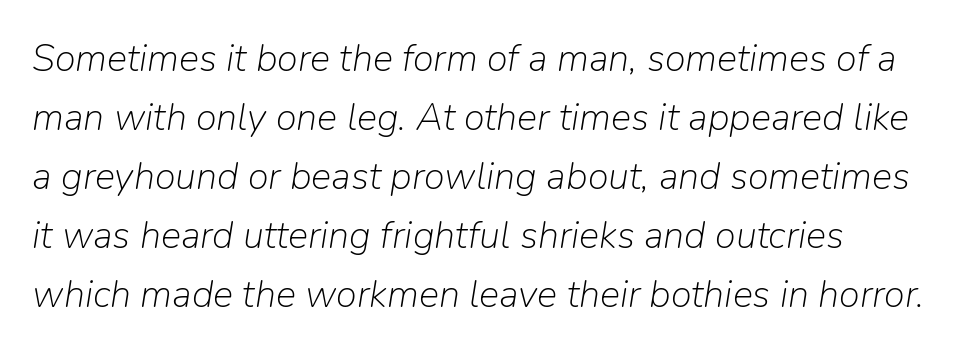
Q: Is the text bold? A: No.
Q: Is the text italic (slanted)? A: Yes, it leans right by about 9 degrees.
Q: Is the text underlined? A: No.
Q: Is the spacing between letters normal or unusually wide? A: Normal.
Q: Is the spacing between lines tight, normal or loose? A: Normal.
Q: Width (condensed, normal, or wide)? A: Normal.
Q: Stroke contrast? A: Low.
Q: x-height? A: Medium.
Q: Monospaced? A: No.
